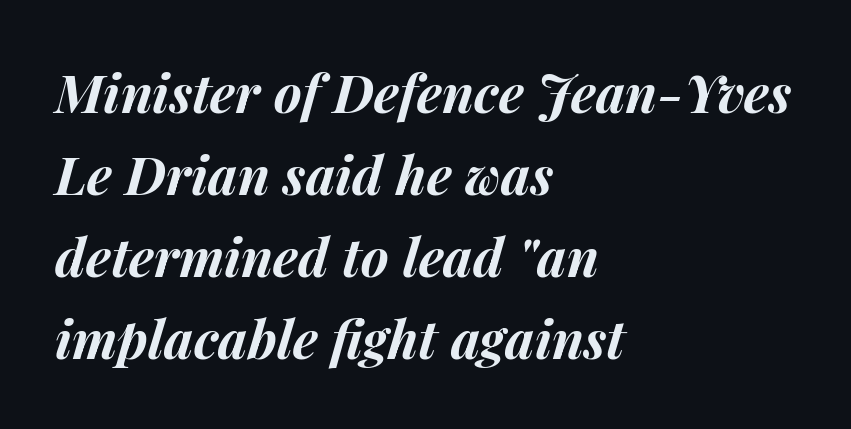
The image shows 53 px bold type, italic (leaning right); set left-aligned, normal line spacing (1.55x), normal letter spacing, not underlined; medium stroke contrast and a medium x-height.
